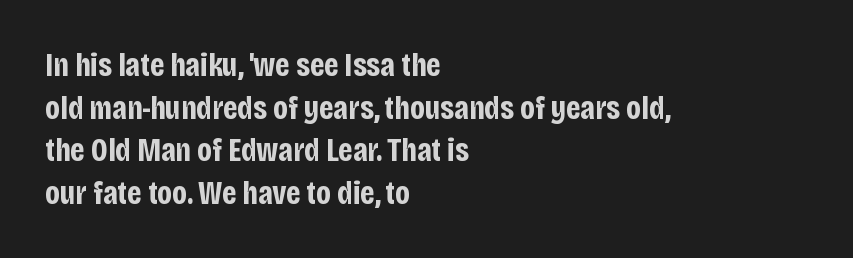
{"serif": "no", "italic": "no", "bold": "yes", "weight": "bold", "width": "condensed", "stroke_contrast": "low", "x_height": "large", "monospaced": "no", "underline": "no", "align": "left", "line_spacing": "normal", "line_spacing_ratio": 1.29, "letter_spacing": "normal", "letter_spacing_em": 0.0, "glyph_px": 33}
